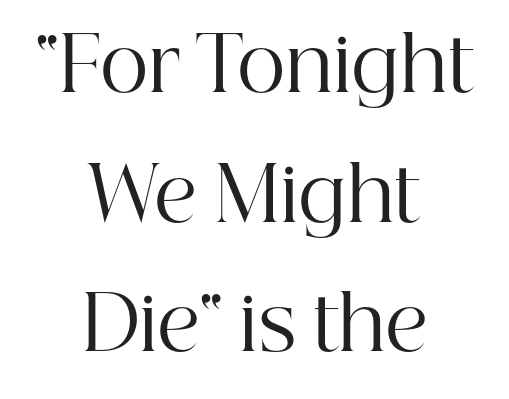
The image shows 75 px regular-weight serif type, upright; set centered, line spacing 1.73x, normal letter spacing, not underlined; high stroke contrast and a medium x-height.
